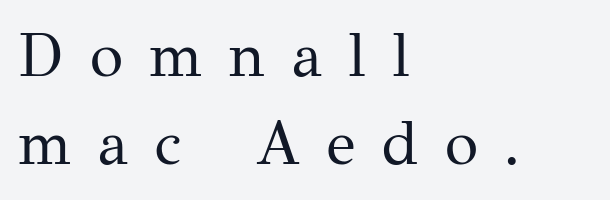
{"serif": "yes", "italic": "no", "bold": "no", "weight": "regular", "width": "normal", "stroke_contrast": "medium", "x_height": "medium", "monospaced": "no", "underline": "no", "align": "left", "line_spacing": "normal", "line_spacing_ratio": 1.45, "letter_spacing": "wide", "letter_spacing_em": 0.43, "glyph_px": 61}
